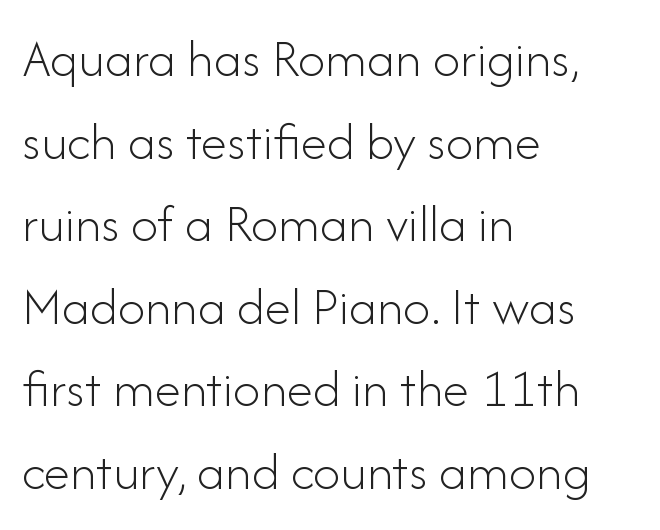
Q: Is the text bold? A: No.
Q: Is the text italic (slanted)? A: No, it is upright.
Q: Is the typeface a serif or a sans-serif typeface? A: Sans-serif.
Q: Is the text underlined? A: No.
Q: How is the paragraph aligned? A: Left-aligned.
Q: Is the spacing between letters normal or unusually wide? A: Normal.
Q: Is the spacing between lines tight, normal or loose? A: Normal.
Q: Width (condensed, normal, or wide)? A: Normal.
Q: Stroke contrast? A: Low.
Q: x-height? A: Small.
Q: Monospaced? A: No.
